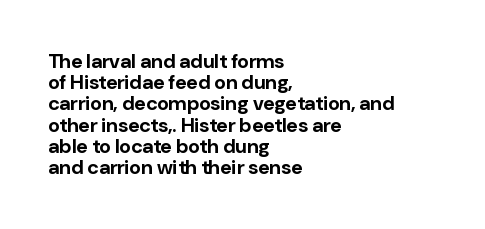
The image shows 20 px bold type, upright; set left-aligned, tight line spacing (1.06x), normal letter spacing, not underlined.
